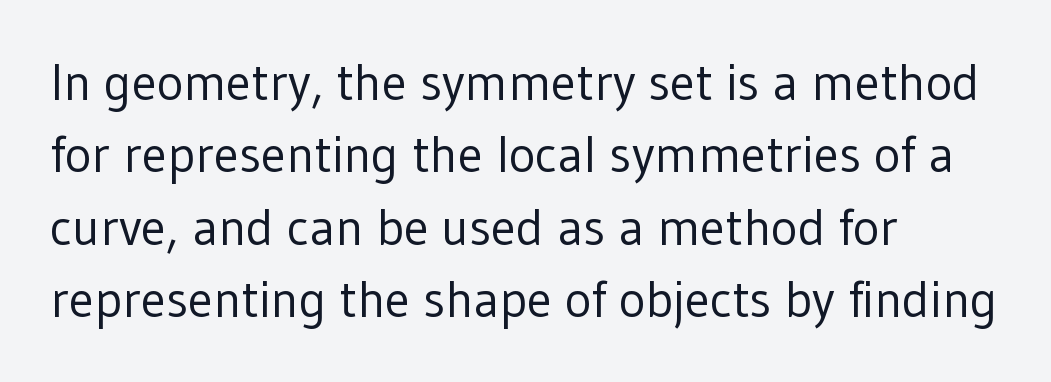
Regarding leading, the lines here are spaced in the standard way. Compared with a typical body face, this is equally light or lighter still. It's the straight-up-and-down kind of type. Looks like regular typesetting: each glyph gets only the width it needs. Short and long lines alike share a common starting point at left.
